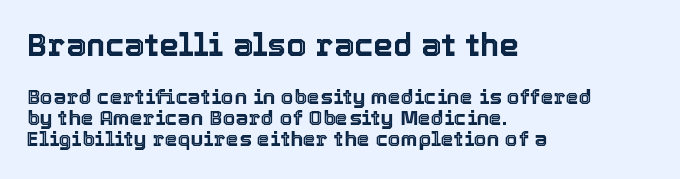
{"italic": "no", "width": "normal", "x_height": "medium", "monospaced": "no", "underline": "no", "align": "left", "line_spacing": "tight", "line_spacing_ratio": 1.01, "letter_spacing": "normal", "letter_spacing_em": 0.0, "larger_block": "first", "size_ratio": 1.52, "glyph_px": 32}
